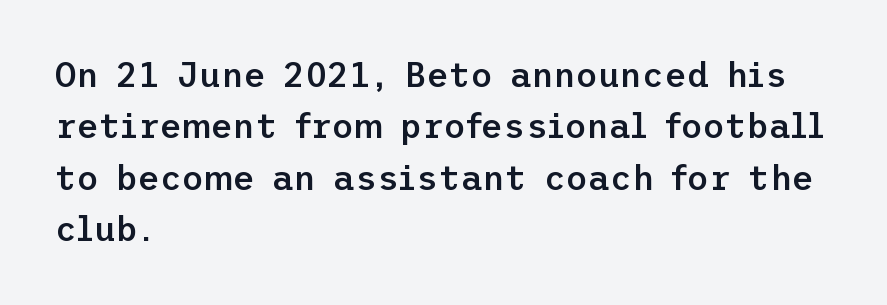
Q: Is the text bold? A: Semi-bold.
Q: Is the text italic (slanted)? A: No, it is upright.
Q: Is the typeface a serif or a sans-serif typeface? A: Sans-serif.
Q: Is the text underlined? A: No.
Q: How is the paragraph aligned? A: Left-aligned.
Q: Is the spacing between letters normal or unusually wide? A: Normal.
Q: Is the spacing between lines tight, normal or loose? A: Normal.
Q: Width (condensed, normal, or wide)? A: Normal.
Q: Stroke contrast? A: Low.
Q: x-height? A: Medium.
